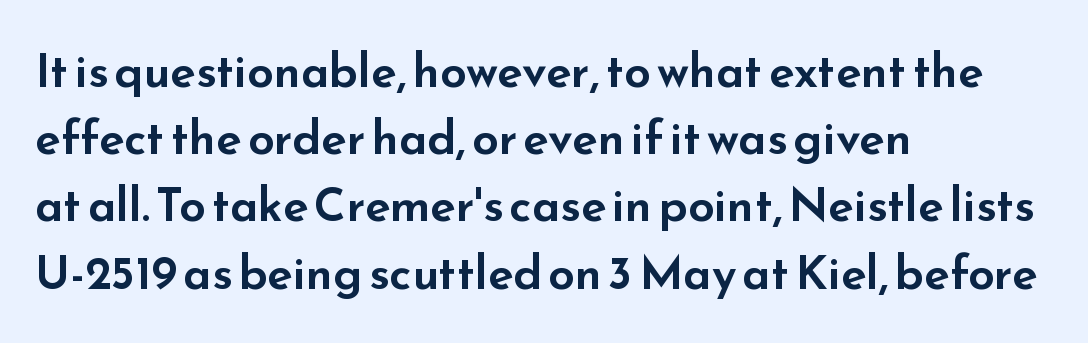
It's the straight-up-and-down kind of type. Compared with typical paragraphs, the rows here are spaced about the same. A classic flush-left, rag-right setting is used for this passage. Here the designer chose a conventional face with non-uniform glyph widths. Underlining? Definitely not there.
